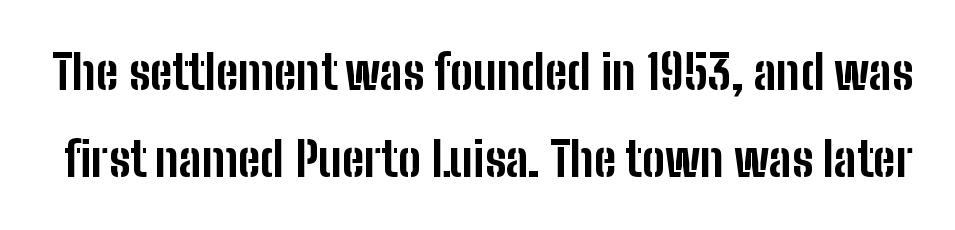
The image shows 48 px bold, condensed sans-serif type, upright; set line spacing 1.81x, normal letter spacing, not underlined; low stroke contrast and a medium x-height.
